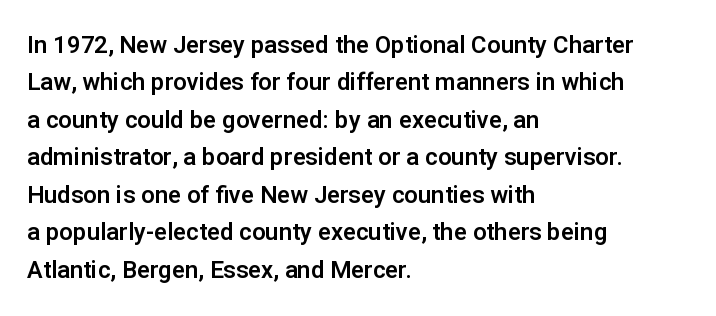
Q: Is the text italic (slanted)? A: No, it is upright.
Q: Is the text underlined? A: No.
Q: How is the paragraph aligned? A: Left-aligned.
Q: Is the spacing between letters normal or unusually wide? A: Normal.
Q: Is the spacing between lines tight, normal or loose? A: Normal.
